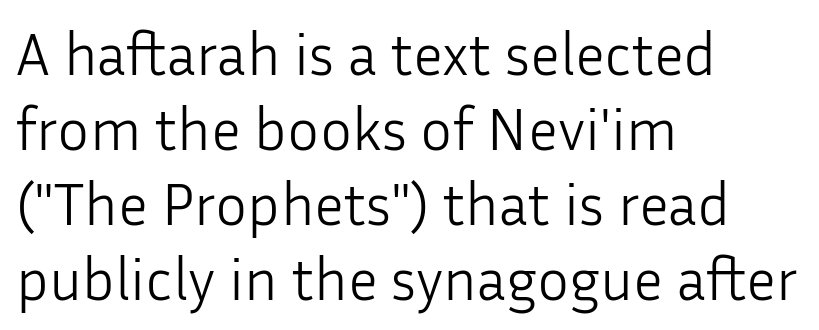
You could not count columns in this text — the font is proportionally spaced. Underline: absent. The designer left line spacing at the default. Nope, not italic — everything's standing straight. Each line starts at the same left margin while the right side varies. Nope, no serifs anywhere on these letters.
